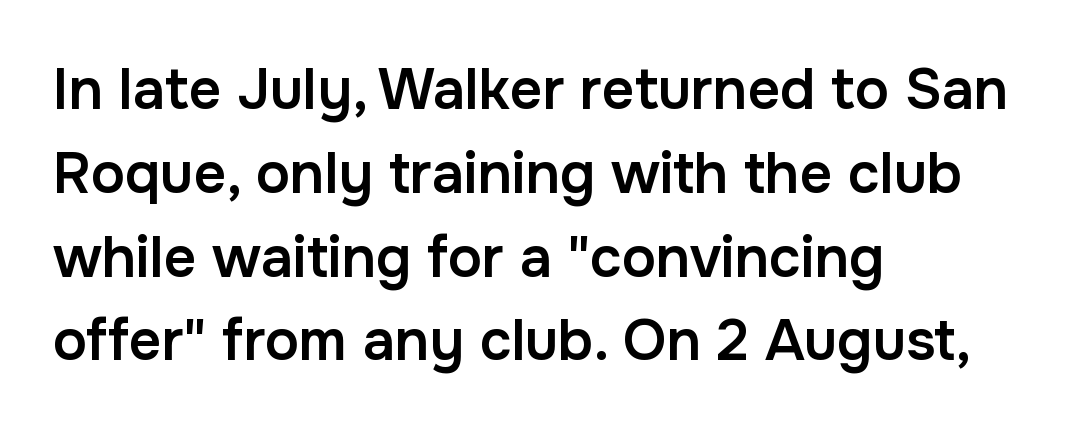
{"serif": "no", "italic": "no", "bold": "semi", "weight": "semibold", "width": "normal", "stroke_contrast": "low", "x_height": "medium", "monospaced": "no", "underline": "no", "align": "left", "line_spacing": "normal", "line_spacing_ratio": 1.47, "letter_spacing": "normal", "letter_spacing_em": 0.0, "glyph_px": 57}
